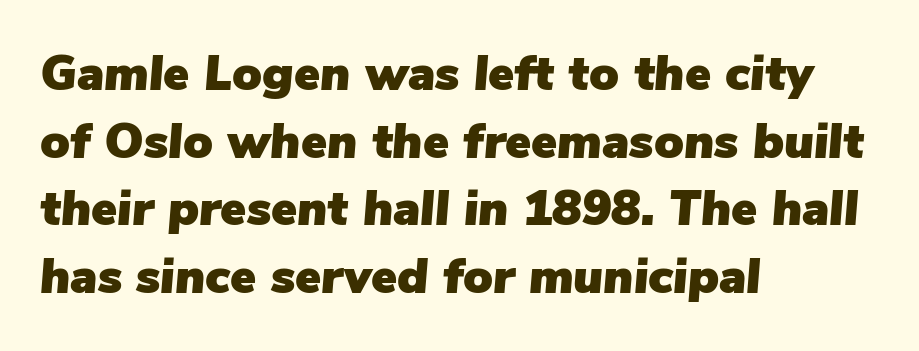
{"italic": "yes", "lean": "right", "slant_degrees": 5, "width": "normal", "stroke_contrast": "low", "x_height": "medium", "monospaced": "no", "underline": "no", "align": "left", "line_spacing": "normal", "line_spacing_ratio": 1.38, "letter_spacing": "normal", "letter_spacing_em": 0.0, "glyph_px": 49}
